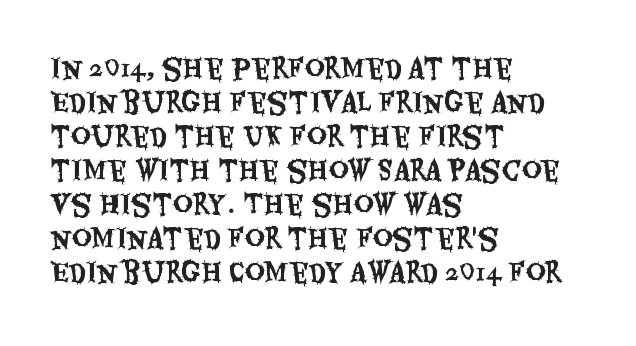
This sample uses plain, unmodified letter spacing. The setting favours the left margin, as ordinary paragraphs usually do. Does the lettering tilt? It doesn't — this is upright. Is there much room between lines? A standard amount, neither cramped nor airy.
